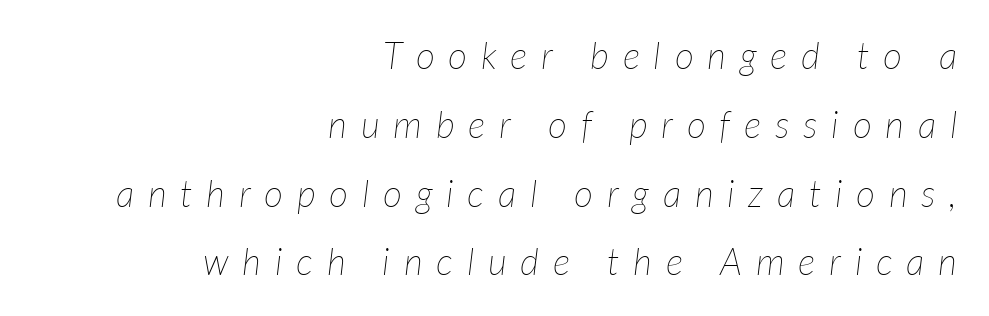
The characters are drawn with everyday or finer stroke widths. Check under the words: just untouched page. Do the characters align in a grid? No, the font is proportional. Typeset ragged left — the right edge is the straight one. Yep, that's italic — everything's leaning. Each word looks stretched out because of the extra space between its letters.
